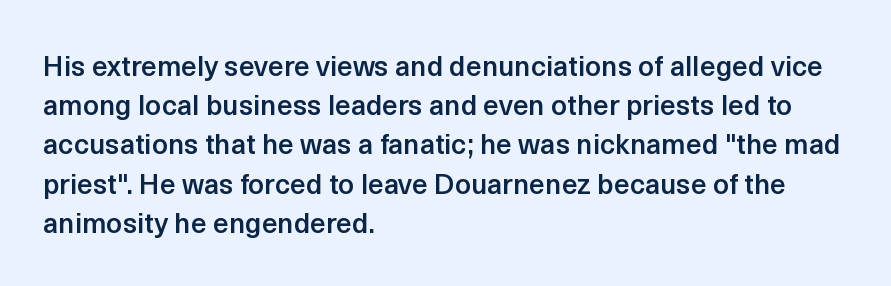
Q: Is the text bold? A: Semi-bold.
Q: Is the text italic (slanted)? A: No, it is upright.
Q: Is the typeface a serif or a sans-serif typeface? A: Sans-serif.
Q: Is the text underlined? A: No.
Q: How is the paragraph aligned? A: Left-aligned.
Q: Is the spacing between letters normal or unusually wide? A: Normal.
Q: Is the spacing between lines tight, normal or loose? A: Normal.
Q: Width (condensed, normal, or wide)? A: Normal.
Q: x-height? A: Medium.
Q: Monospaced? A: No.
